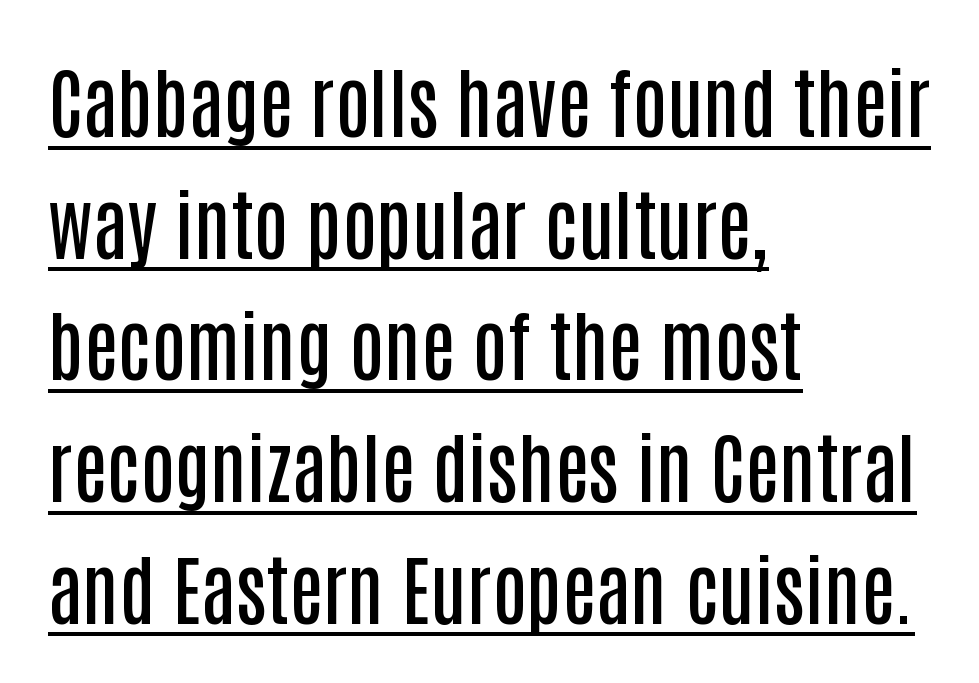
Q: Is the text bold? A: Semi-bold.
Q: Is the text italic (slanted)? A: No, it is upright.
Q: Is the typeface a serif or a sans-serif typeface? A: Sans-serif.
Q: Is the text underlined? A: Yes.
Q: How is the paragraph aligned? A: Left-aligned.
Q: Is the spacing between letters normal or unusually wide? A: Normal.
Q: Is the spacing between lines tight, normal or loose? A: Normal.
Q: Width (condensed, normal, or wide)? A: Condensed.
Q: Stroke contrast? A: Low.
Q: x-height? A: Large.
Q: Monospaced? A: No.
